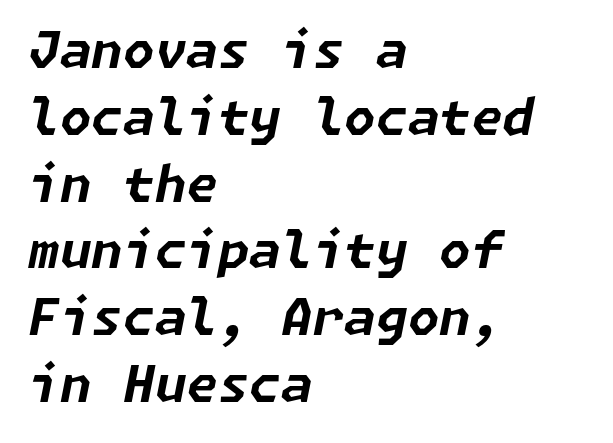
The image shows 51 px bold type, italic (leaning right); set left-aligned, normal line spacing (1.31x), normal letter spacing, not underlined; low stroke contrast and a medium x-height.
